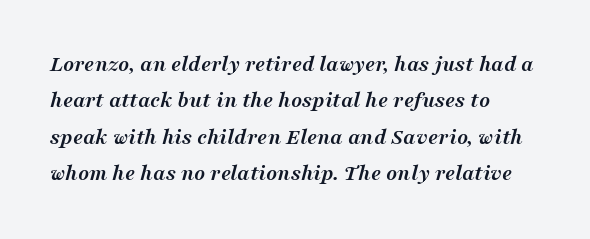
Q: Is the text bold? A: Yes.
Q: Is the text italic (slanted)? A: Yes, it leans right by about 16 degrees.
Q: Is the text underlined? A: No.
Q: How is the paragraph aligned? A: Left-aligned.
Q: Is the spacing between letters normal or unusually wide? A: Normal.
Q: Is the spacing between lines tight, normal or loose? A: Normal.
